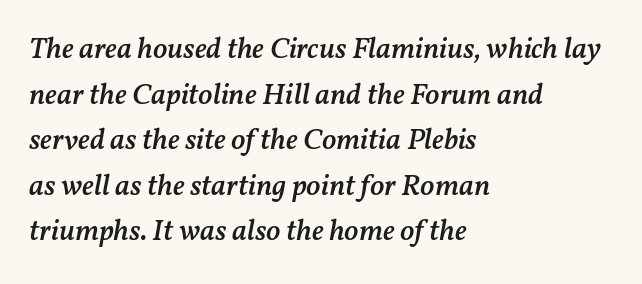
The image shows 30 px semibold type, italic (leaning right); set left-aligned, normal line spacing (1.52x), normal letter spacing, not underlined; medium stroke contrast and a medium x-height.
